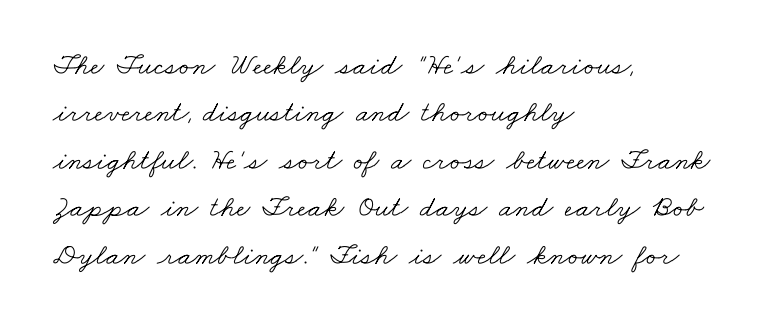
Line spacing here is normal. Caption: standard tracking, unaltered. Descender tails drop into unmarked territory. Compared with a centered layout, this one pins lines to the left instead. Here the designer chose a conventional face with non-uniform glyph widths. These lines are composed in type with serifs.
